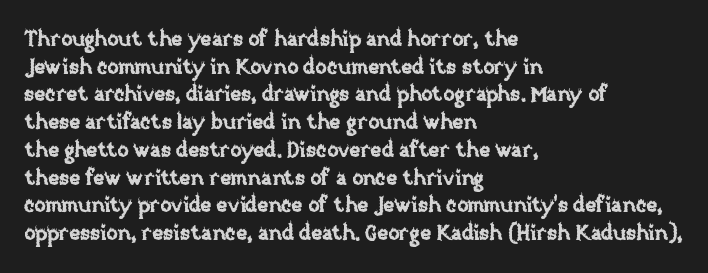
{"italic": "no", "underline": "no", "align": "left", "line_spacing": "normal", "line_spacing_ratio": 1.32, "letter_spacing": "normal", "letter_spacing_em": 0.0, "glyph_px": 21}
